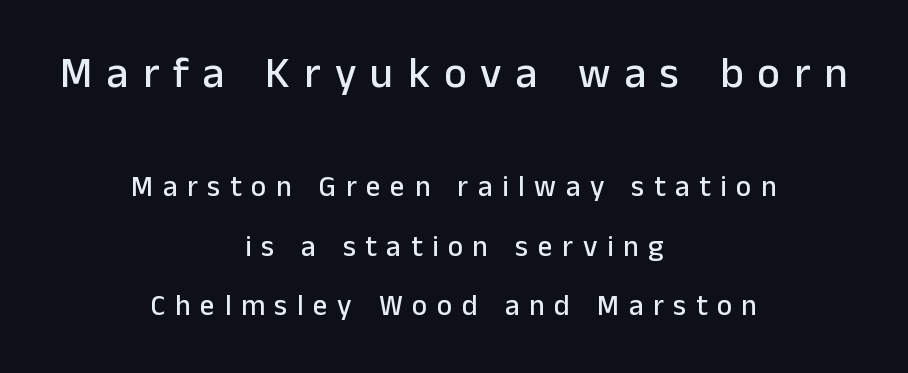
Leftover space on each line is divided equally before and after the words. The rendering inserts visible extra space after every character. The space between consecutive lines is lavish. Typographically, this falls in the sans-serif category. Size hierarchy here favors the leading block over the trailing one. Posture: straight, roman, zero tilt.
